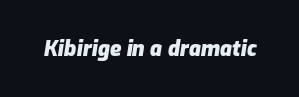
Each word holds together tightly as a unit, with standard inter-letter gaps. This is heavy type, rendered in bold. The zone under the glyphs is completely vacant. Is the type slanted? Yes — the strokes lean at a clear angle.
